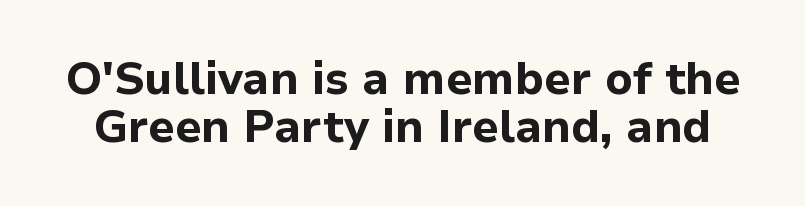
Q: Is the text bold? A: Yes.
Q: Is the text italic (slanted)? A: No, it is upright.
Q: Is the typeface a serif or a sans-serif typeface? A: Sans-serif.
Q: Is the text underlined? A: No.
Q: Is the spacing between letters normal or unusually wide? A: Normal.
Q: Is the spacing between lines tight, normal or loose? A: Tight.
Q: Width (condensed, normal, or wide)? A: Normal.
Q: Stroke contrast? A: Low.
Q: x-height? A: Medium.
Q: Monospaced? A: No.
